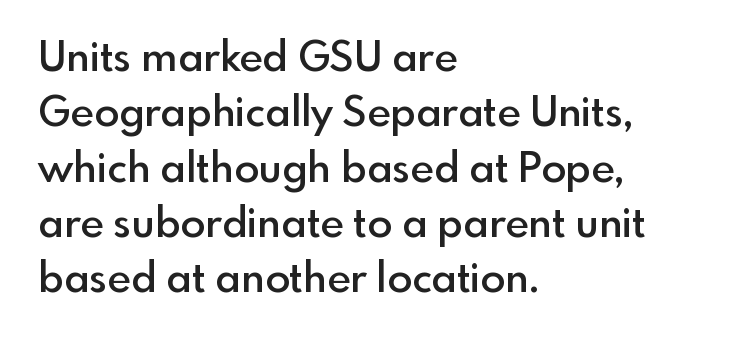
The image shows 41 px semibold sans-serif type, upright; set left-aligned, normal line spacing (1.35x), normal letter spacing, not underlined; a small x-height.
